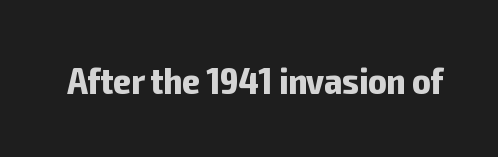
{"serif": "no", "italic": "no", "bold": "yes", "weight": "bold", "width": "condensed", "stroke_contrast": "low", "x_height": "medium", "monospaced": "no", "underline": "no", "letter_spacing": "normal", "letter_spacing_em": 0.0, "glyph_px": 38}
